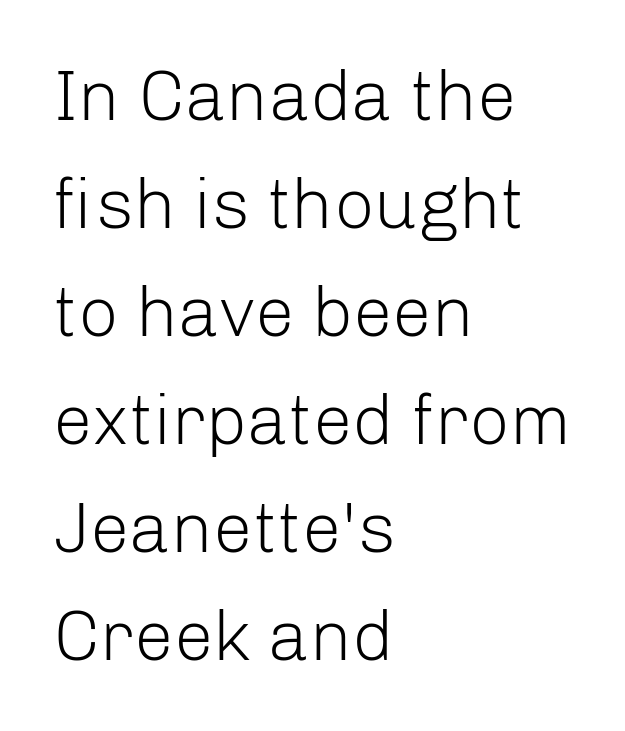
{"serif": "no", "italic": "no", "bold": "no", "weight": "light", "width": "normal", "stroke_contrast": "low", "x_height": "medium", "monospaced": "no", "underline": "no", "align": "left", "line_spacing": "normal", "line_spacing_ratio": 1.52, "letter_spacing": "normal", "letter_spacing_em": 0.0, "glyph_px": 71}
